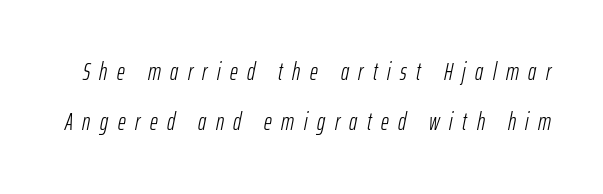
{"italic": "yes", "lean": "right", "slant_degrees": 12, "bold": "no", "underline": "no", "line_spacing": "loose", "line_spacing_ratio": 2.09, "letter_spacing": "wide", "letter_spacing_em": 0.4, "glyph_px": 24}
